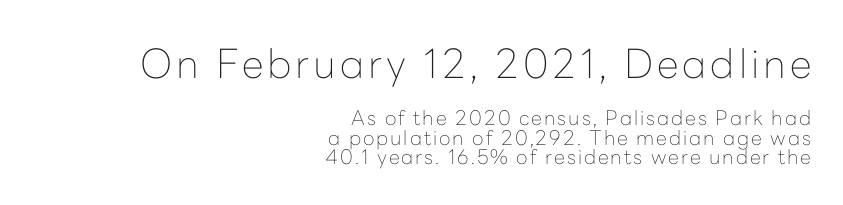
{"serif": "no", "italic": "no", "bold": "no", "weight": "thin", "width": "normal", "stroke_contrast": "low", "x_height": "medium", "monospaced": "no", "underline": "no", "align": "right", "line_spacing": "tight", "line_spacing_ratio": 0.96, "larger_block": "first", "size_ratio": 2.0, "glyph_px": 40}
